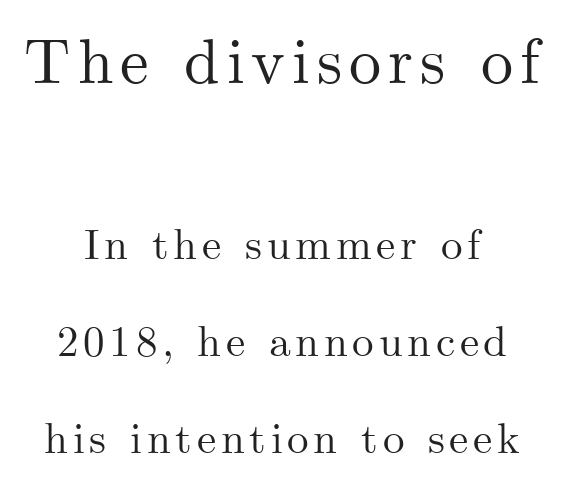
{"serif": "yes", "italic": "no", "width": "normal", "stroke_contrast": "medium", "x_height": "small", "monospaced": "no", "underline": "no", "align": "center", "line_spacing": "loose", "line_spacing_ratio": 2.25, "larger_block": "first", "size_ratio": 1.49, "glyph_px": 64}
